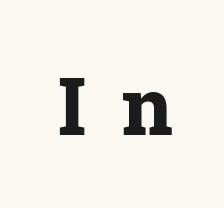
{"serif": "yes", "italic": "no", "bold": "yes", "weight": "bold", "width": "normal", "stroke_contrast": "low", "x_height": "medium", "monospaced": "no", "underline": "no", "letter_spacing": "wide", "letter_spacing_em": 0.45, "glyph_px": 80}
